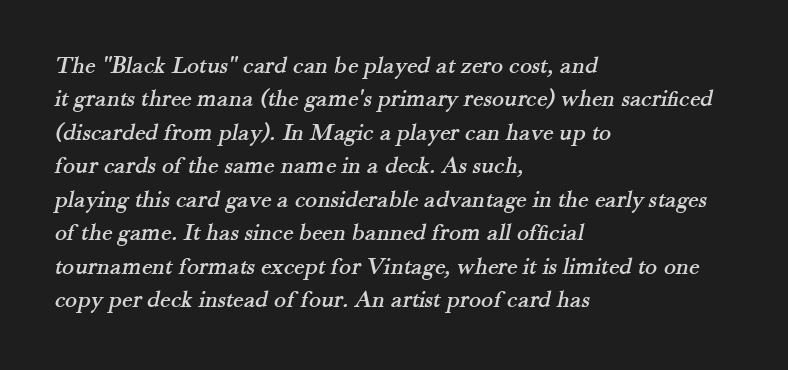
Q: Is the text underlined? A: No.
Q: How is the paragraph aligned? A: Left-aligned.
Q: Is the spacing between letters normal or unusually wide? A: Normal.
Q: Is the spacing between lines tight, normal or loose? A: Normal.
